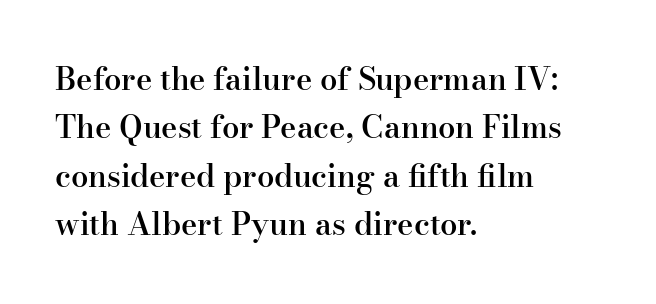
{"serif": "yes", "italic": "no", "bold": "semi", "weight": "semibold", "width": "normal", "stroke_contrast": "high", "x_height": "small", "monospaced": "no", "underline": "no", "align": "left", "line_spacing": "normal", "line_spacing_ratio": 1.56, "letter_spacing": "normal", "letter_spacing_em": 0.0, "glyph_px": 31}
